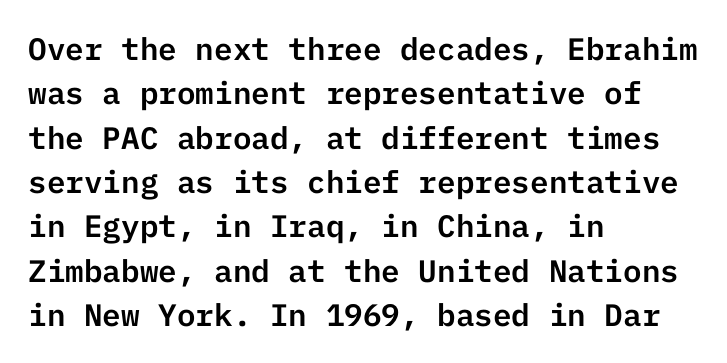
The image shows 31 px sans-serif type, upright; set left-aligned, normal line spacing (1.43x), normal letter spacing, not underlined; low stroke contrast and a medium x-height.
